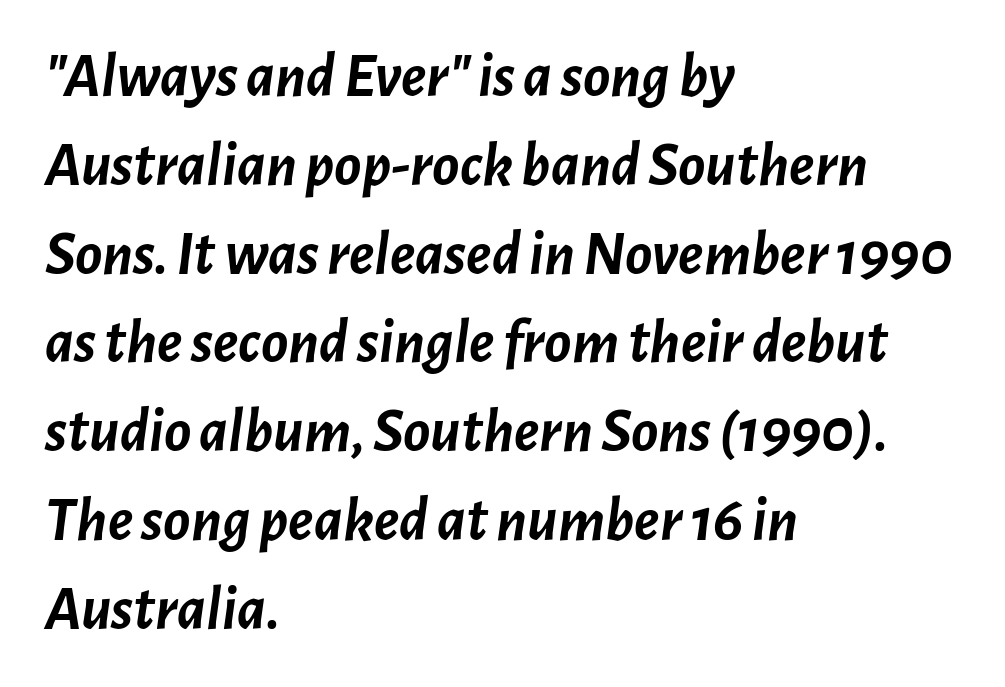
The image shows 63 px semibold type, italic (leaning right); set left-aligned, normal line spacing (1.41x), normal letter spacing, not underlined; low stroke contrast and a medium x-height.
